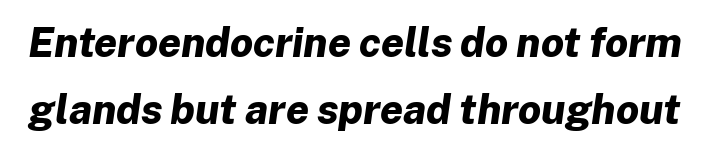
The image shows 41 px bold type, italic (leaning right); set normal line spacing (1.64x), normal letter spacing, not underlined; low stroke contrast and a medium x-height.
